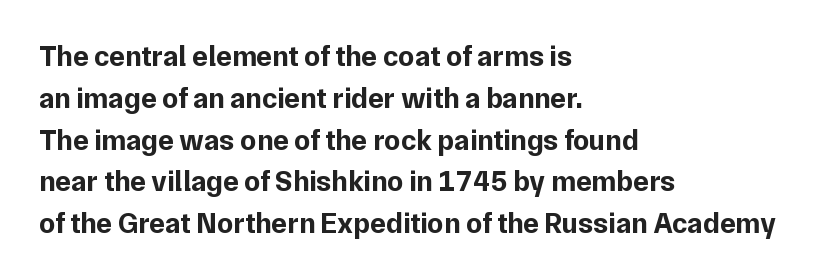
Q: Is the text bold? A: Yes.
Q: Is the text italic (slanted)? A: No, it is upright.
Q: Is the typeface a serif or a sans-serif typeface? A: Sans-serif.
Q: Is the text underlined? A: No.
Q: How is the paragraph aligned? A: Left-aligned.
Q: Is the spacing between letters normal or unusually wide? A: Normal.
Q: Is the spacing between lines tight, normal or loose? A: Normal.
Q: Width (condensed, normal, or wide)? A: Normal.
Q: Stroke contrast? A: Low.
Q: x-height? A: Medium.
Q: Monospaced? A: No.
